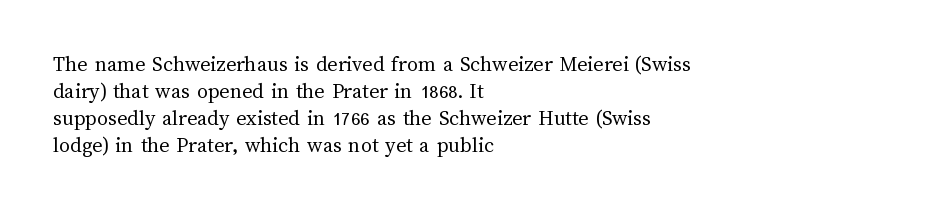
Q: Is the text bold? A: No.
Q: Is the text italic (slanted)? A: No, it is upright.
Q: Is the text underlined? A: No.
Q: How is the paragraph aligned? A: Left-aligned.
Q: Is the spacing between letters normal or unusually wide? A: Normal.
